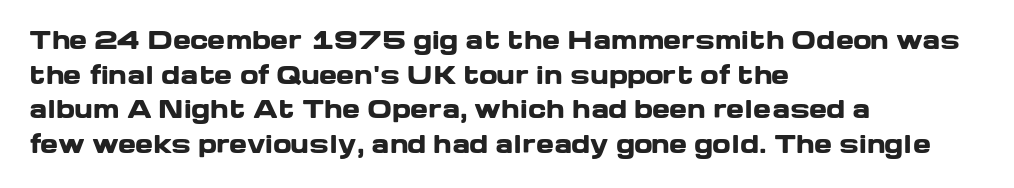
Q: Is the text bold? A: Yes.
Q: Is the text italic (slanted)? A: No, it is upright.
Q: Is the text underlined? A: No.
Q: How is the paragraph aligned? A: Left-aligned.
Q: Is the spacing between letters normal or unusually wide? A: Normal.
Q: Is the spacing between lines tight, normal or loose? A: Normal.
